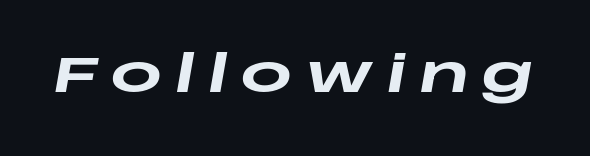
The image shows 50 px heavy, wide type, italic (leaning right); set unusually wide letter spacing (+0.24 em), not underlined; low stroke contrast and a large x-height.
